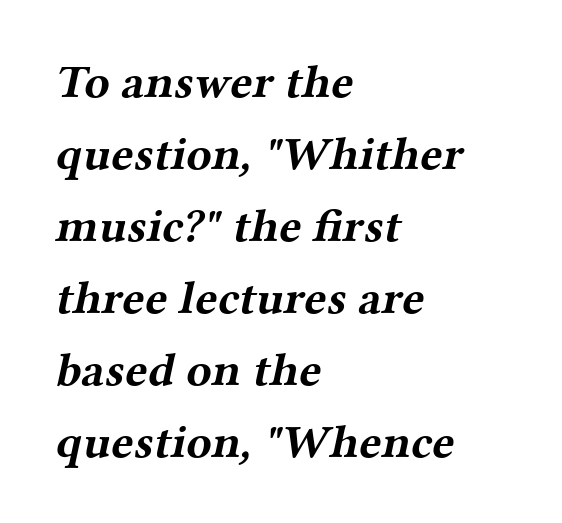
The image shows 47 px bold, wide serif type; set left-aligned, normal line spacing (1.53x), normal letter spacing, not underlined; medium stroke contrast and a medium x-height.
